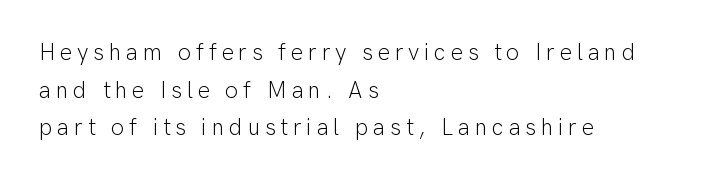
{"italic": "no", "bold": "no", "underline": "no", "align": "left", "line_spacing": "normal", "line_spacing_ratio": 1.64, "letter_spacing": "wide", "letter_spacing_em": 0.21, "glyph_px": 23}
